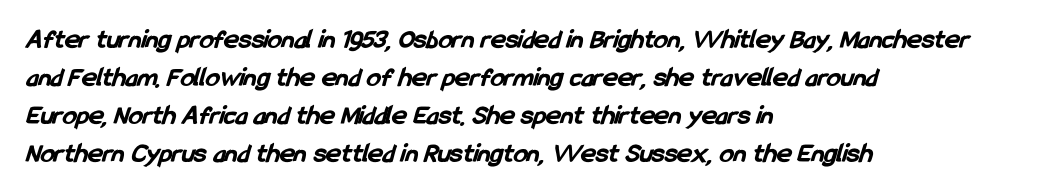
Q: Is the text bold? A: Yes.
Q: Is the typeface a serif or a sans-serif typeface? A: Sans-serif.
Q: Is the text underlined? A: No.
Q: How is the paragraph aligned? A: Left-aligned.
Q: Is the spacing between letters normal or unusually wide? A: Normal.
Q: Is the spacing between lines tight, normal or loose? A: Normal.
Q: Width (condensed, normal, or wide)? A: Condensed.
Q: Stroke contrast? A: Low.
Q: x-height? A: Medium.
Q: Monospaced? A: No.
